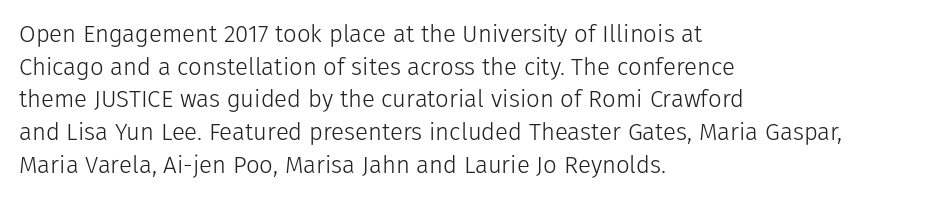
The image shows 24 px text type, upright; set left-aligned, normal line spacing (1.36x), normal letter spacing, not underlined.
